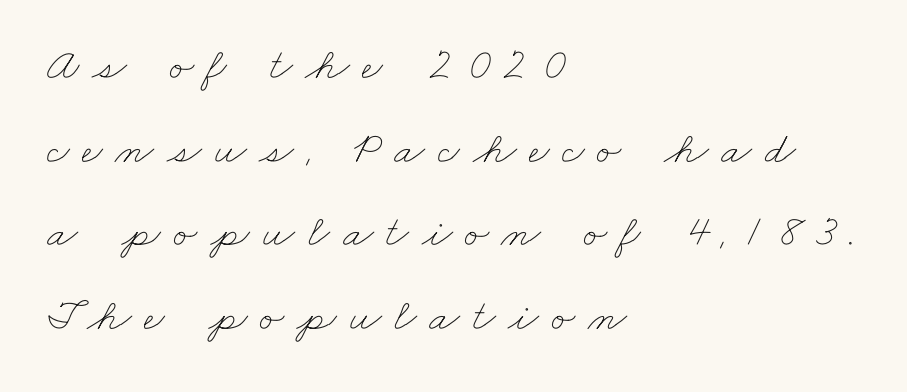
The image shows 45 px thin, wide type; set left-aligned, line spacing 1.86x, unusually wide letter spacing (+0.28 em), not underlined; low stroke contrast and a small x-height.
